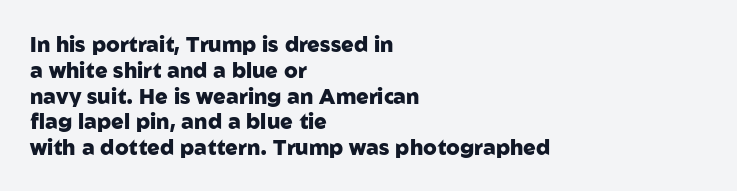
Q: Is the text bold? A: Yes.
Q: Is the text italic (slanted)? A: No, it is upright.
Q: Is the text underlined? A: No.
Q: How is the paragraph aligned? A: Left-aligned.
Q: Is the spacing between letters normal or unusually wide? A: Normal.
